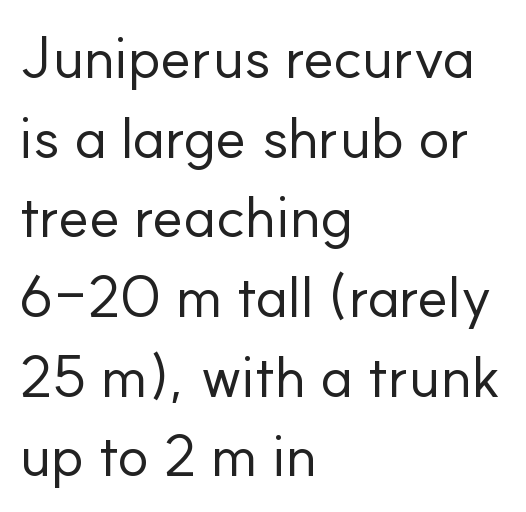
The rendering uses a moderate line-height, typical for paragraphs. A roman cut, with each character standing at attention. The type family on display is of the sans-serif kind. Is the type heavy? It reads as light-to-regular instead. These lines keep a tight, regular rhythm from letter to letter.
